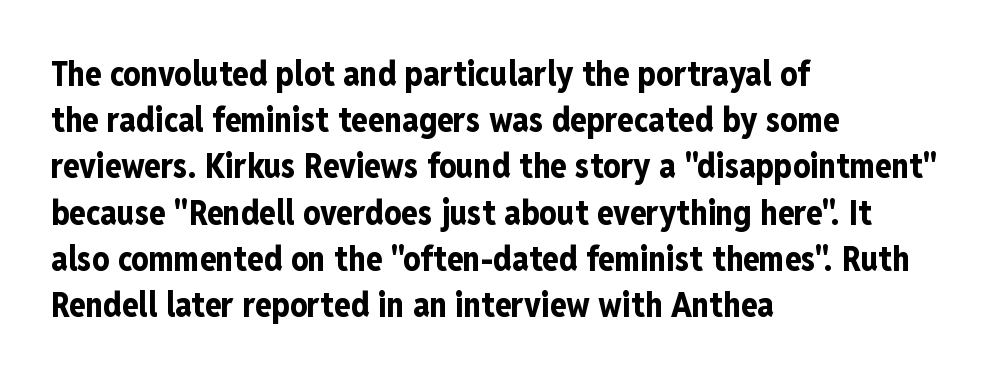
The designer went with a sans here, leaving each stem footless. The ragged edge is on the right, which tells us the setting is flush left. A typesetter would call this proportional, since set widths differ per character. What stands out about the letter spacing? Nothing — it is the standard amount.
